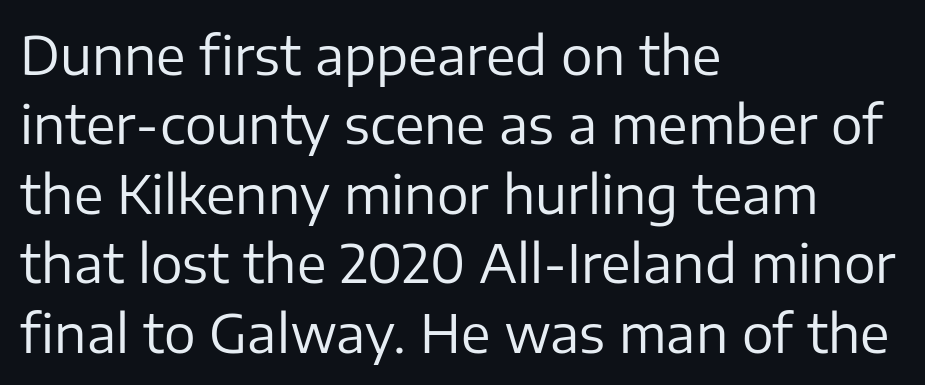
{"serif": "no", "italic": "no", "bold": "no", "weight": "regular", "width": "normal", "stroke_contrast": "low", "x_height": "medium", "monospaced": "no", "underline": "no", "align": "left", "line_spacing": "normal", "line_spacing_ratio": 1.31, "letter_spacing": "normal", "letter_spacing_em": 0.0, "glyph_px": 53}
